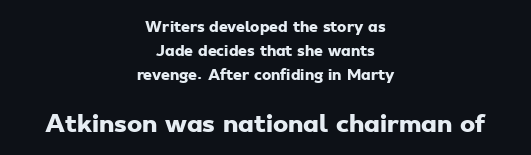
{"bold": "yes", "underline": "no", "align": "center", "line_spacing_ratio": 1.73, "letter_spacing": "normal", "letter_spacing_em": 0.0, "larger_block": "second", "size_ratio": 1.64, "glyph_px": 23}
